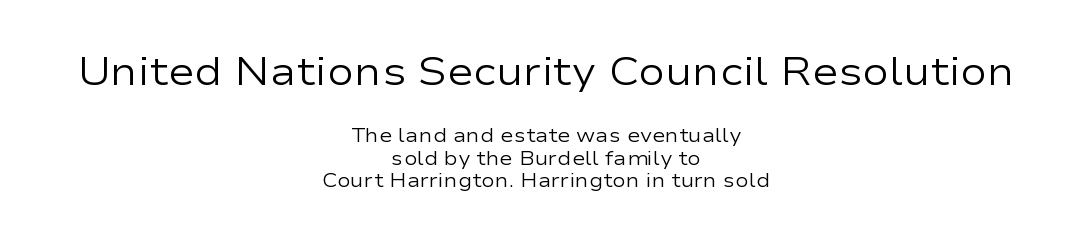
Q: Is the text bold? A: No.
Q: Is the text italic (slanted)? A: No, it is upright.
Q: Is the typeface a serif or a sans-serif typeface? A: Sans-serif.
Q: Is the text underlined? A: No.
Q: How is the paragraph aligned? A: Centered.
Q: Is the spacing between letters normal or unusually wide? A: Normal.
Q: Is the spacing between lines tight, normal or loose? A: Tight.
Q: Which block of text is set in a larger size, the first (top) or the second (bottom)? A: The first (top) one.
Q: Width (condensed, normal, or wide)? A: Wide.
Q: Stroke contrast? A: Low.
Q: x-height? A: Medium.
Q: Monospaced? A: No.
